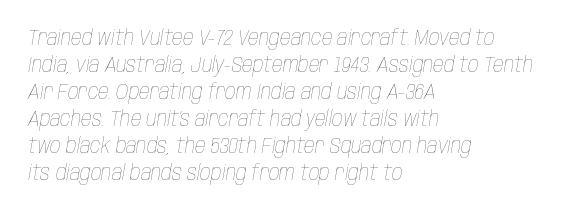
The image shows 21 px text type, italic (leaning right); set left-aligned, normal line spacing (1.29x), normal letter spacing, not underlined.
